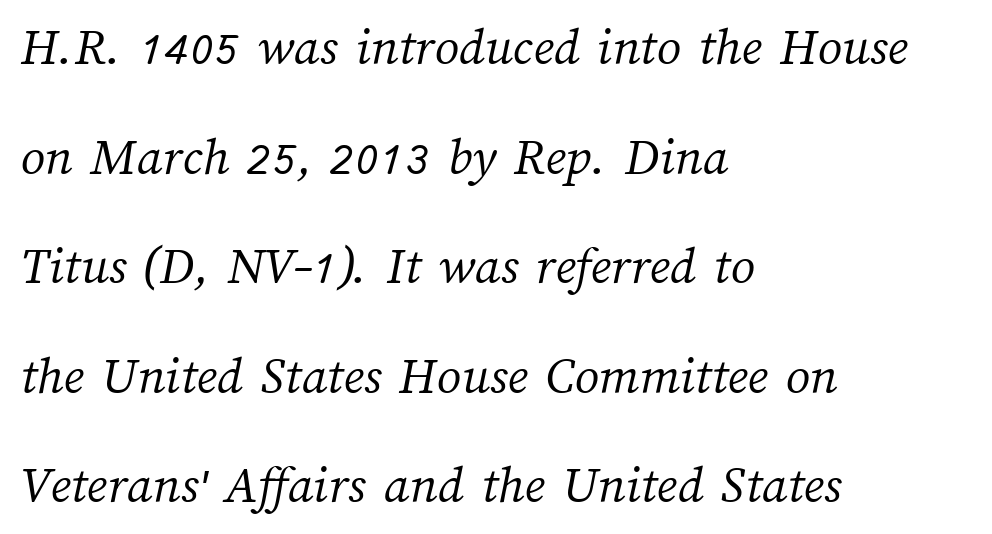
Q: Is the text bold? A: No.
Q: Is the text underlined? A: No.
Q: How is the paragraph aligned? A: Left-aligned.
Q: Is the spacing between letters normal or unusually wide? A: Normal.
Q: Is the spacing between lines tight, normal or loose? A: Loose.
Q: Width (condensed, normal, or wide)? A: Normal.
Q: Stroke contrast? A: Medium.
Q: x-height? A: Medium.
Q: Monospaced? A: No.
